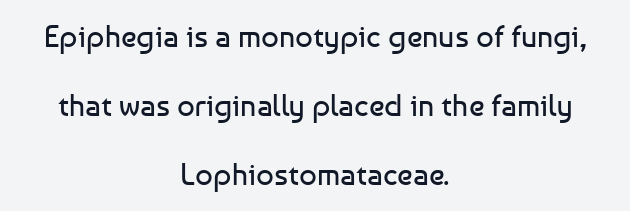
Q: Is the text bold? A: No.
Q: Is the text italic (slanted)? A: No, it is upright.
Q: Is the typeface a serif or a sans-serif typeface? A: Sans-serif.
Q: Is the text underlined? A: No.
Q: How is the paragraph aligned? A: Centered.
Q: Is the spacing between letters normal or unusually wide? A: Normal.
Q: Is the spacing between lines tight, normal or loose? A: Loose.
Q: Width (condensed, normal, or wide)? A: Normal.
Q: Stroke contrast? A: Low.
Q: x-height? A: Medium.
Q: Monospaced? A: No.
